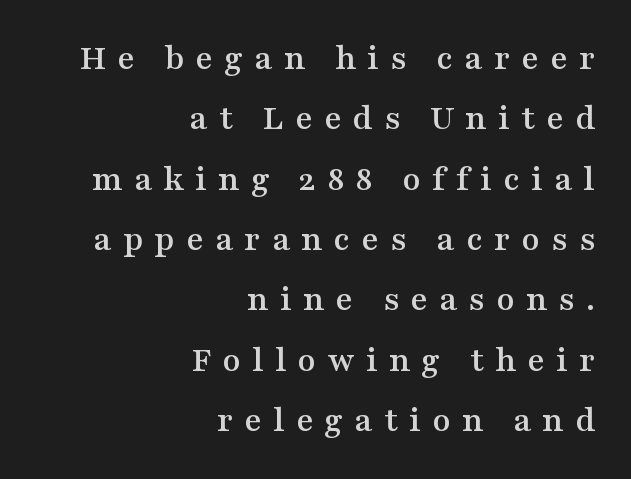
The type is letterspaced generously, with wide tracking. This sample has the flowing, uneven cadence of proportional lettering. The rendering uses a moderate line-height, typical for paragraphs. The foot of each line stays bare and open. Compared with a flush-left layout, this one pins lines to the opposite, right side. Vertical strokes here are truly vertical.
